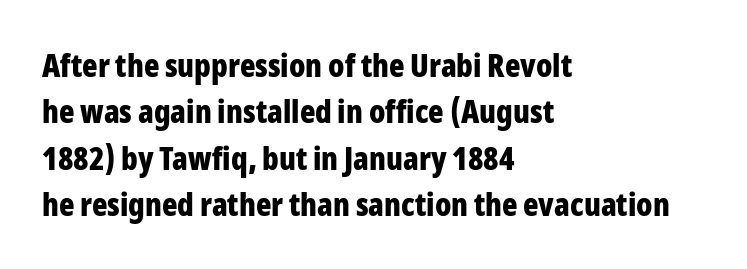
All the whitespace from short lines collects on the right. Unmarked baselines from the first word to the last. Do the characters align in a grid? No, the font is proportional. You could call the tracking neutral — neither tight nor loose. Weight: bold. The line-height multiplier appears to be the usual default.
